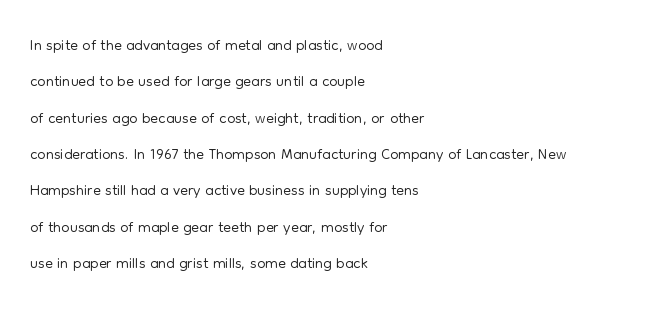
The image shows 23 px text type, upright; set left-aligned, normal line spacing (1.58x), normal letter spacing, not underlined.
